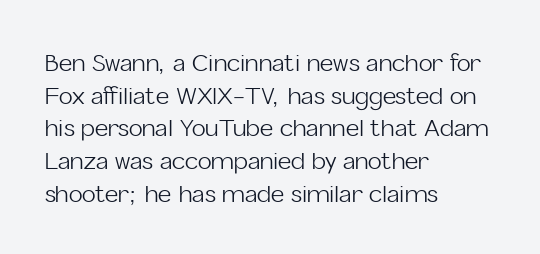
The image shows 23 px text type, upright; set left-aligned, normal line spacing (1.42x), normal letter spacing, not underlined.
